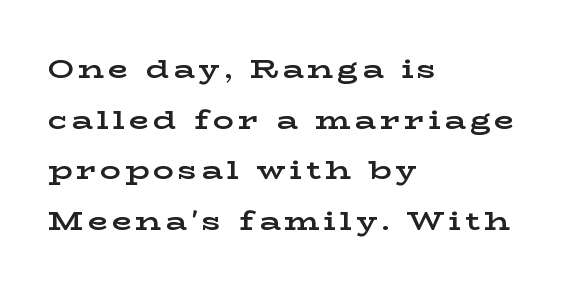
The type sits square on the baseline with zero lean. Does the copy run flush right? No — it runs flush left. Plenty of ink on the page — the face is bold. Underline: absent. If you measured baseline to baseline, you'd find a long distance.
